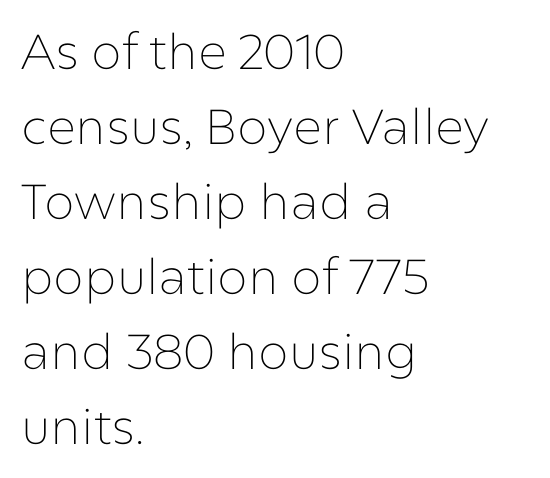
Compared with a typical body face, this is equally light or lighter still. Here the designer chose a conventional face with non-uniform glyph widths. Layout note: lines flush left. Quick note: interline space is typical.
